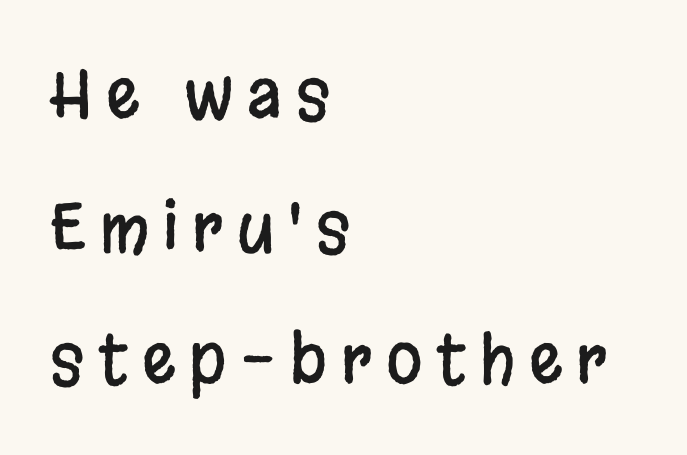
{"serif": "no", "italic": "no", "width": "condensed", "stroke_contrast": "low", "x_height": "large", "monospaced": "no", "underline": "no", "align": "left", "line_spacing": "loose", "line_spacing_ratio": 2.01, "letter_spacing": "wide", "letter_spacing_em": 0.21, "glyph_px": 66}
